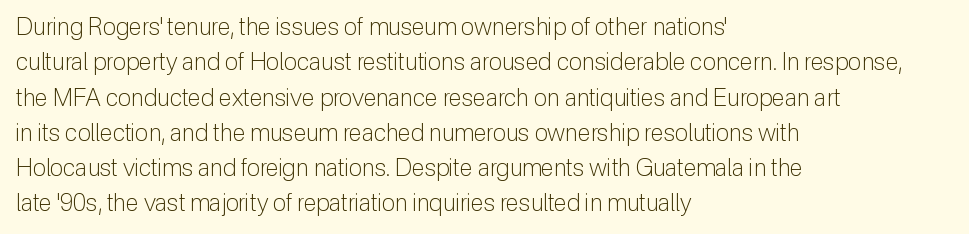
The image shows 24 px text type, upright; set left-aligned, normal line spacing (1.47x), normal letter spacing, not underlined.
